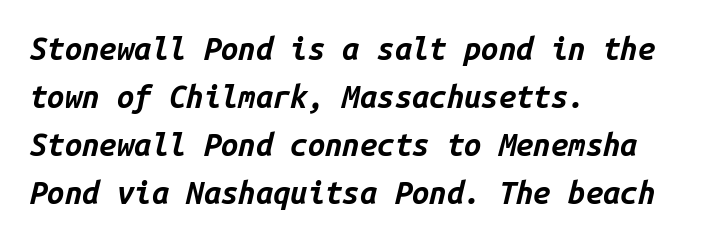
{"italic": "yes", "lean": "right", "slant_degrees": 14, "bold": "yes", "weight": "bold", "width": "normal", "stroke_contrast": "low", "x_height": "medium", "monospaced": "yes", "underline": "no", "align": "left", "line_spacing": "normal", "line_spacing_ratio": 1.55, "letter_spacing": "normal", "letter_spacing_em": 0.0, "glyph_px": 31}
